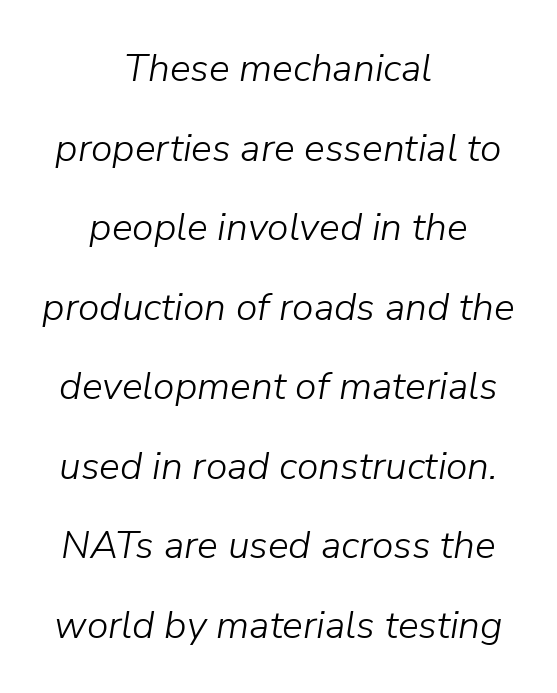
A clean baseline with only descenders dipping below it. A typesetter would call this zero additional tracking. Summary of weight: not heavy and not bold. If you drew a line through each stem, it would be angled. These lines stand farther apart than default settings would place them. A student would call this center alignment; a typographer would say set centered.
